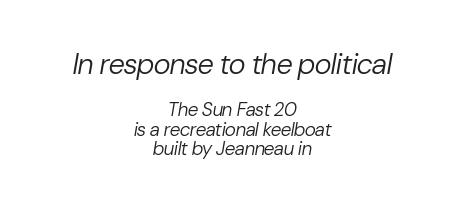
The compositor balanced each line on the midline. The space beneath each line is pristine and unruled. Inter-character spacing is left at the font's built-in metrics. The leading is snug, giving the passage a crowded texture.
